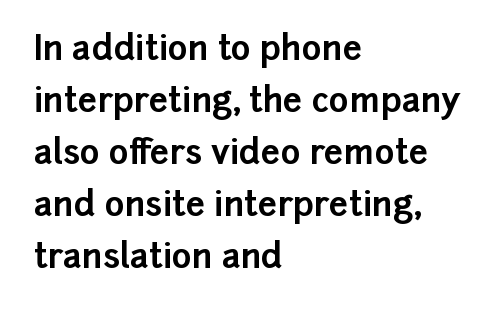
The image shows 34 px bold sans-serif type, upright; set left-aligned, normal line spacing (1.53x), normal letter spacing, not underlined; low stroke contrast and a medium x-height.
